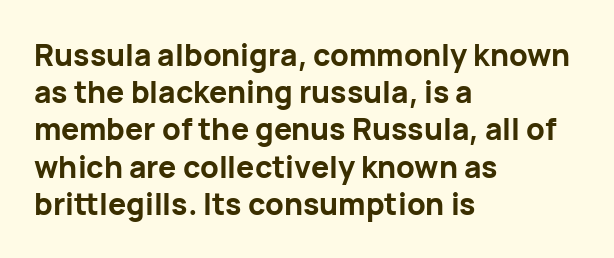
Q: Is the text bold? A: Yes.
Q: Is the text italic (slanted)? A: No, it is upright.
Q: Is the typeface a serif or a sans-serif typeface? A: Sans-serif.
Q: Is the text underlined? A: No.
Q: How is the paragraph aligned? A: Left-aligned.
Q: Is the spacing between letters normal or unusually wide? A: Normal.
Q: Width (condensed, normal, or wide)? A: Normal.
Q: Stroke contrast? A: Low.
Q: x-height? A: Medium.
Q: Monospaced? A: No.
